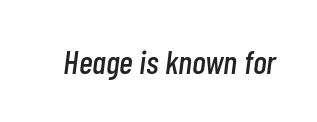
Students, note that the glyphs here touch the page at normal intervals. The lettering tilts uniformly, giving the passage an italic look. A bare baseline throughout the passage. Think of a printed novel: that variable character pitch is what you see here.
